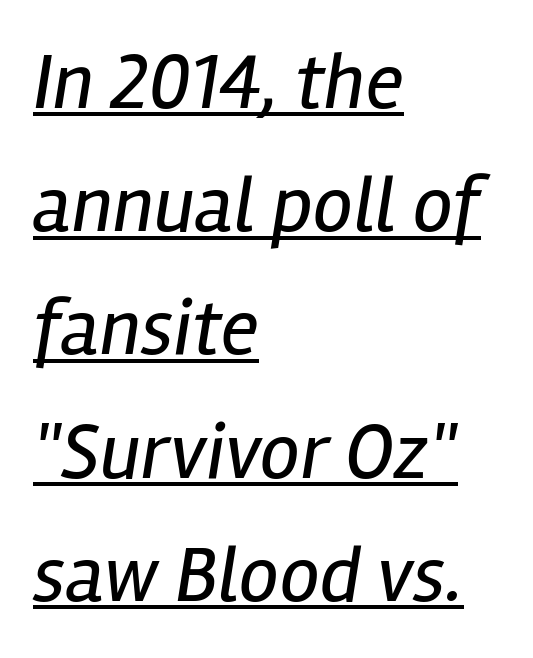
Ink coverage per letter is moderate at most. Letter spacing: default. Varying glyph widths throughout — classic text-font behaviour. The words here are underlined. If you drew a line through each stem, it would be angled. Where is the straight margin? On the left.
